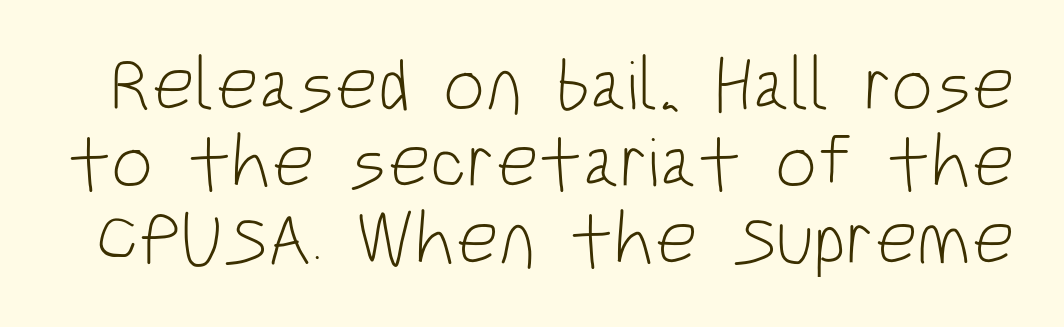
The image shows 74 px light, condensed sans-serif type, upright; set tight line spacing (1.04x), normal letter spacing, not underlined; low stroke contrast and a large x-height.
